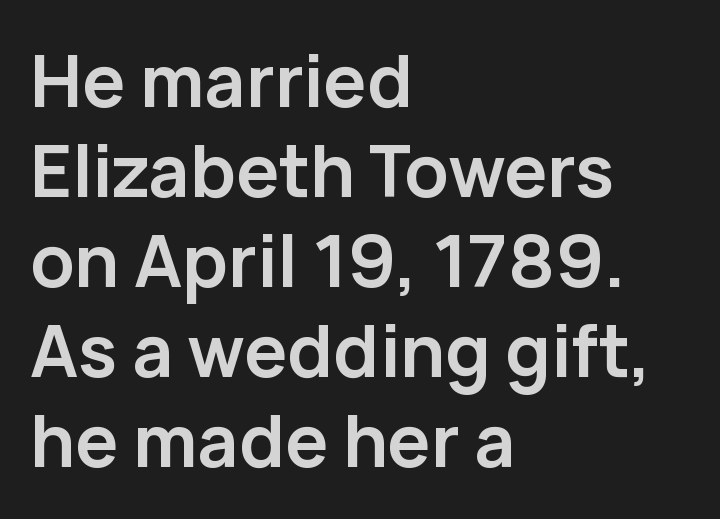
The image shows 72 px semibold sans-serif type, upright; set left-aligned, normal line spacing (1.25x), normal letter spacing, not underlined; low stroke contrast and a medium x-height.
